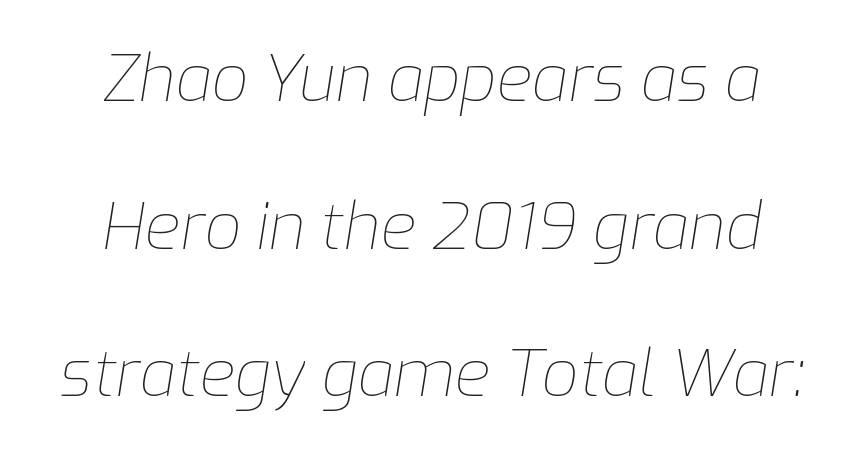
The face used here is proportionally spaced, like ordinary book or web type. The gap between lines stays unmarked. Looking at the ascenders, they clearly lean. Stems and bowls with no extra thickness — not bold. A centered setting, common on invitations and titles, is used for this passage.
